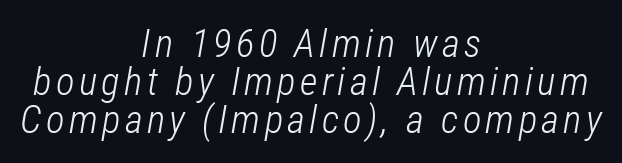
Summary of weight: not heavy and not bold. Observe the lean: these are italic letterforms. Vertical spacing — tight. The whitespace from short lines is split evenly between both sides. These lines are rendered in a variable-pitch font. The baseline area is clear.
